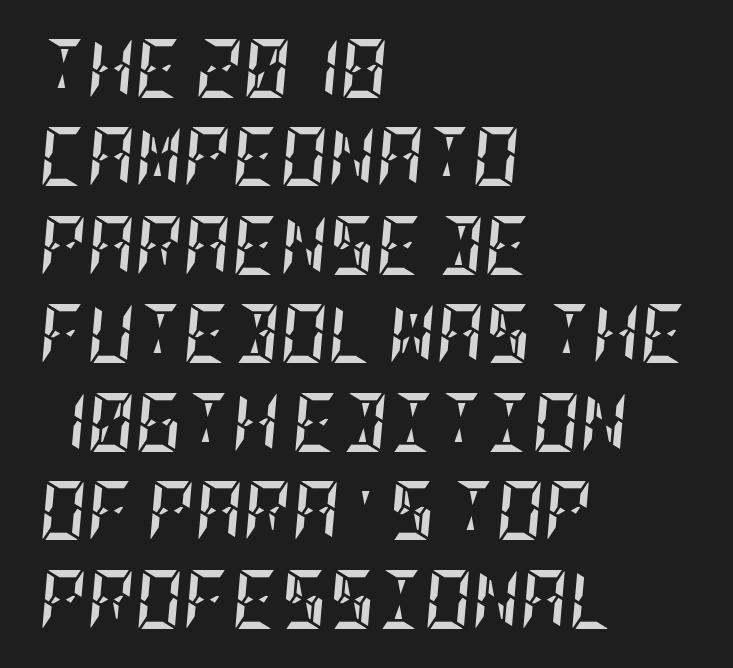
The image shows 59 px semibold, condensed type, italic (leaning right); set left-aligned, normal line spacing (1.5x), normal letter spacing, not underlined; low stroke contrast and a large x-height.
